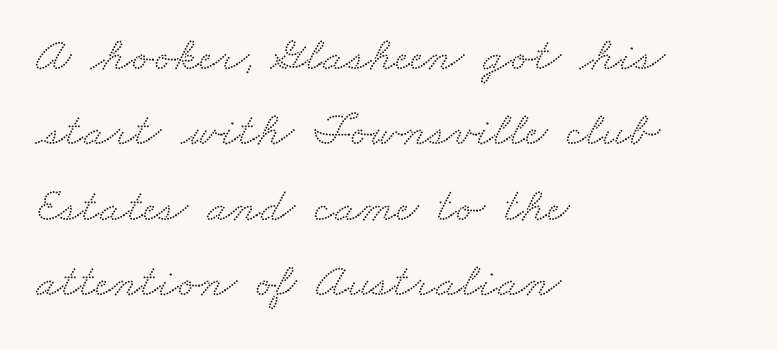
The image shows 49 px wide serif type; set left-aligned, normal line spacing (1.54x), normal letter spacing, not underlined; medium stroke contrast and a small x-height.
